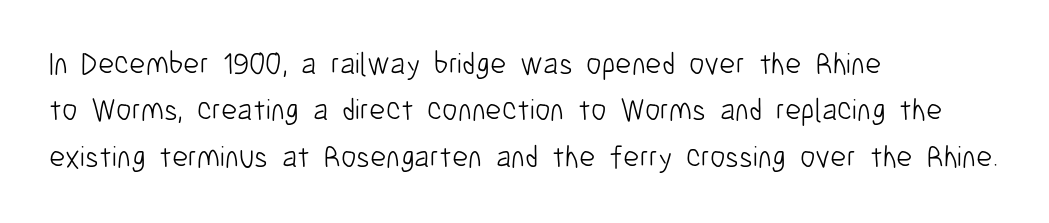
Stems and bowls with no extra thickness — not bold. Is there much room between lines? A standard amount, neither cramped nor airy. Ascenders rise straight up at ninety degrees. Nobody drew a line under any word here. Is this a fixed-width face? No — the glyphs have proportional, varying widths. Line starts are locked; line ends wander.
